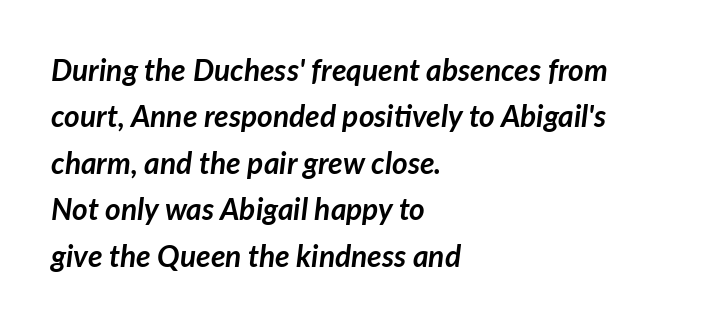
Spacing verdict: proportional, widths tailored to each character. Line starts are locked; line ends wander. The glyphs look as if they've been sheared to an angle. Rule under the text: the space is simply empty. The lines sit at an ordinary, default distance from one another. Every letter is thick-stroked: bold, no question.
